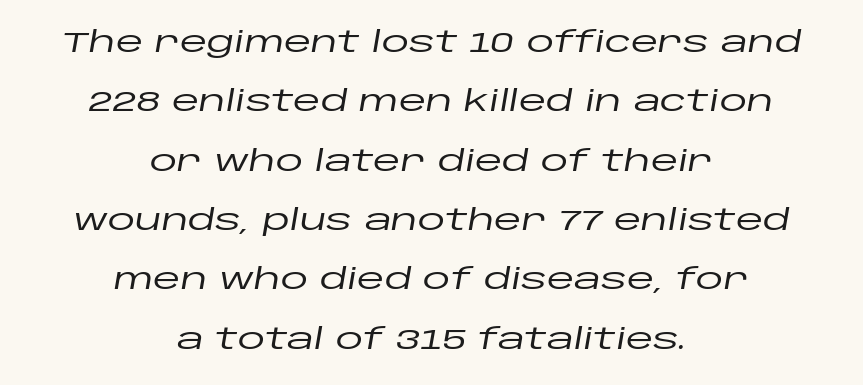
Q: Is the text italic (slanted)? A: Yes, it leans right by about 10 degrees.
Q: Is the text underlined? A: No.
Q: How is the paragraph aligned? A: Centered.
Q: Is the spacing between letters normal or unusually wide? A: Normal.
Q: Is the spacing between lines tight, normal or loose? A: Loose.
Q: Width (condensed, normal, or wide)? A: Wide.
Q: Stroke contrast? A: Low.
Q: x-height? A: Large.
Q: Monospaced? A: No.
